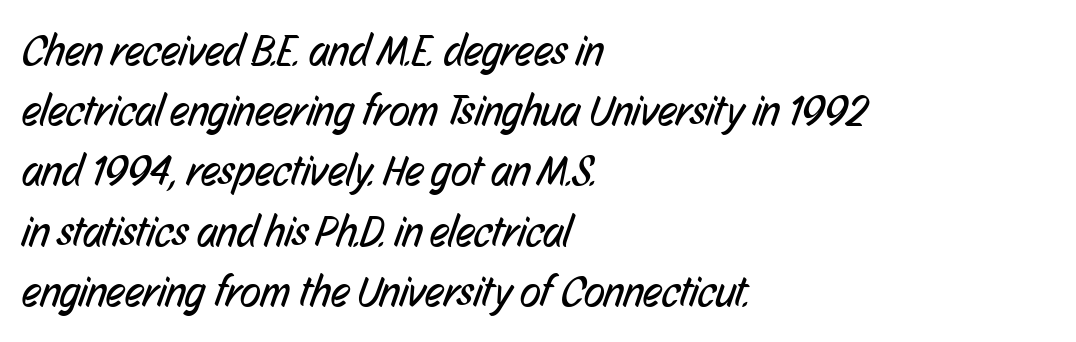
Q: Is the text bold? A: No.
Q: Is the typeface a serif or a sans-serif typeface? A: Sans-serif.
Q: Is the text underlined? A: No.
Q: How is the paragraph aligned? A: Left-aligned.
Q: Is the spacing between letters normal or unusually wide? A: Normal.
Q: Is the spacing between lines tight, normal or loose? A: Normal.
Q: Width (condensed, normal, or wide)? A: Condensed.
Q: Stroke contrast? A: Low.
Q: x-height? A: Medium.
Q: Monospaced? A: No.
